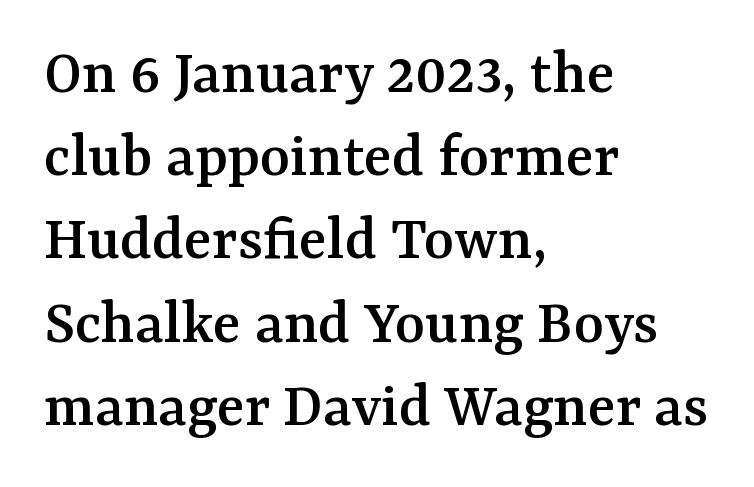
Q: Is the text italic (slanted)? A: No, it is upright.
Q: Is the typeface a serif or a sans-serif typeface? A: Serif.
Q: Is the text underlined? A: No.
Q: How is the paragraph aligned? A: Left-aligned.
Q: Is the spacing between letters normal or unusually wide? A: Normal.
Q: Is the spacing between lines tight, normal or loose? A: Normal.
Q: Width (condensed, normal, or wide)? A: Normal.
Q: Stroke contrast? A: Medium.
Q: x-height? A: Medium.
Q: Monospaced? A: No.
